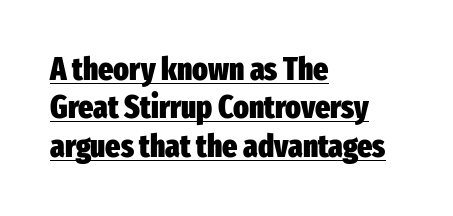
The image shows 32 px heavy, condensed sans-serif type, upright; set left-aligned, line spacing 1.2x, normal letter spacing, underlined; low stroke contrast and a medium x-height.
